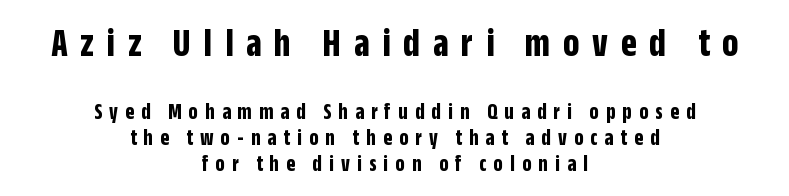
Does extra space separate the letters? Yes, quite a lot of it. Top chunk: large. Bottom chunk: small. Regarding leading, the lines here are crowded together. The specimen reads as upright at a glance. The typeface chosen for these lines omits serifs. Character widths vary here, with narrow letters taking less room than wide ones.
